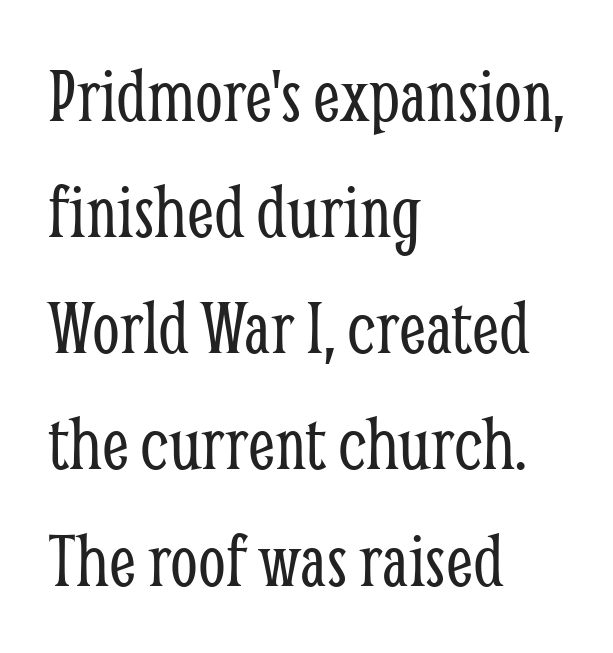
Just letters on the line, the space beneath them empty. Line beginnings align vertically; line endings do not. Letter spacing: default. Character widths vary here, with narrow letters taking less room than wide ones. Weight: in the light-to-regular range.
